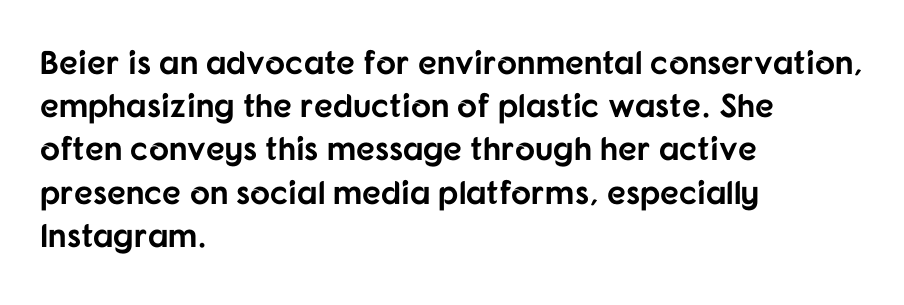
{"serif": "no", "italic": "no", "bold": "yes", "weight": "bold", "width": "normal", "stroke_contrast": "low", "x_height": "medium", "monospaced": "no", "underline": "no", "align": "left", "line_spacing": "normal", "line_spacing_ratio": 1.31, "letter_spacing": "normal", "letter_spacing_em": 0.0, "glyph_px": 33}
